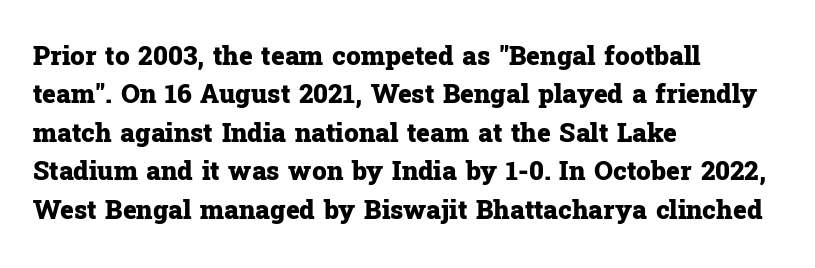
{"italic": "no", "bold": "yes", "underline": "no", "align": "left", "line_spacing": "normal", "line_spacing_ratio": 1.48, "letter_spacing": "normal", "letter_spacing_em": 0.0, "glyph_px": 26}
